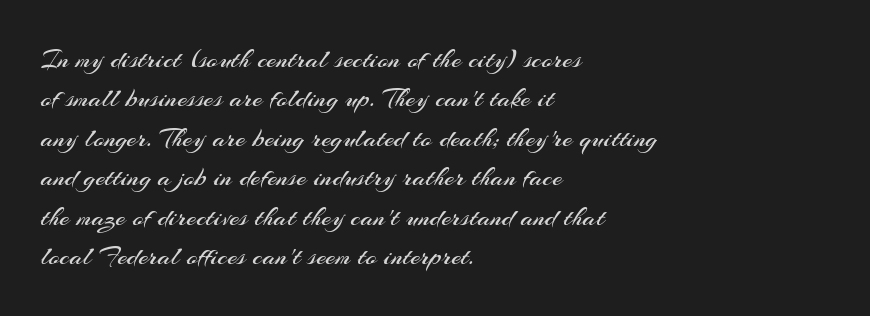
Q: Is the text bold? A: No.
Q: Is the text italic (slanted)? A: Yes.
Q: Is the typeface a serif or a sans-serif typeface? A: Sans-serif.
Q: Is the text underlined? A: No.
Q: How is the paragraph aligned? A: Left-aligned.
Q: Is the spacing between letters normal or unusually wide? A: Normal.
Q: Is the spacing between lines tight, normal or loose? A: Normal.
Q: Width (condensed, normal, or wide)? A: Normal.
Q: Stroke contrast? A: Medium.
Q: x-height? A: Small.
Q: Monospaced? A: No.
